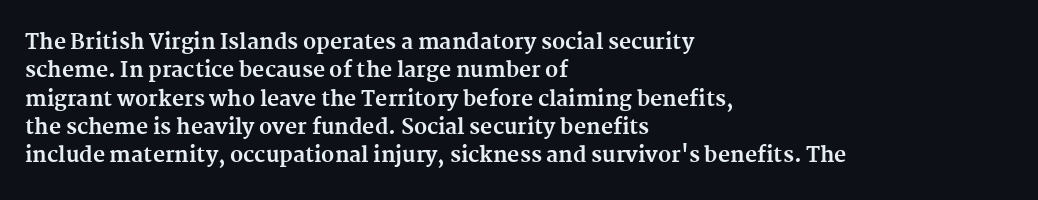
Q: Is the text bold? A: Yes.
Q: Is the text italic (slanted)? A: No, it is upright.
Q: Is the text underlined? A: No.
Q: How is the paragraph aligned? A: Left-aligned.
Q: Is the spacing between letters normal or unusually wide? A: Normal.
Q: Is the spacing between lines tight, normal or loose? A: Normal.
